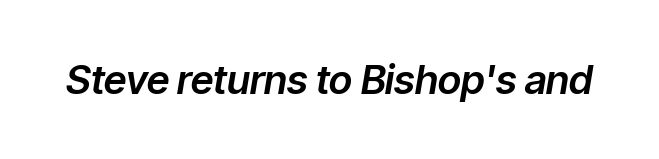
Q: Is the text italic (slanted)? A: Yes, it leans right by about 9 degrees.
Q: Is the text underlined? A: No.
Q: Is the spacing between letters normal or unusually wide? A: Normal.
Q: Width (condensed, normal, or wide)? A: Normal.
Q: Stroke contrast? A: Low.
Q: x-height? A: Medium.
Q: Monospaced? A: No.
